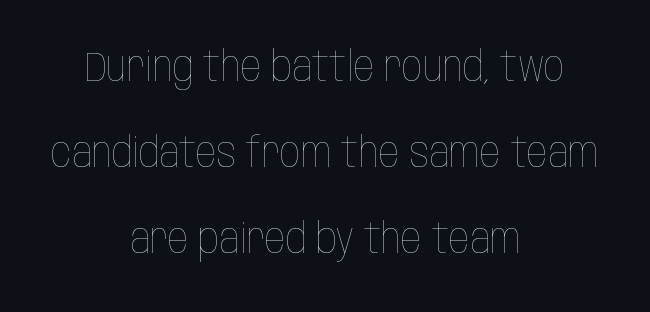
Q: Is the text bold? A: No.
Q: Is the text italic (slanted)? A: No, it is upright.
Q: Is the text underlined? A: No.
Q: How is the paragraph aligned? A: Centered.
Q: Is the spacing between letters normal or unusually wide? A: Normal.
Q: Is the spacing between lines tight, normal or loose? A: Loose.
Q: Width (condensed, normal, or wide)? A: Condensed.
Q: Stroke contrast? A: Low.
Q: x-height? A: Large.
Q: Monospaced? A: No.
